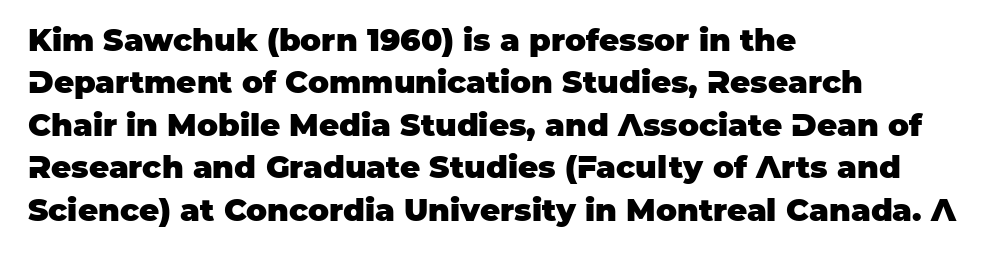
{"serif": "no", "italic": "no", "bold": "yes", "weight": "heavy", "width": "normal", "stroke_contrast": "low", "x_height": "large", "monospaced": "no", "underline": "no", "align": "left", "line_spacing": "normal", "line_spacing_ratio": 1.37, "letter_spacing": "normal", "letter_spacing_em": 0.0, "glyph_px": 31}
